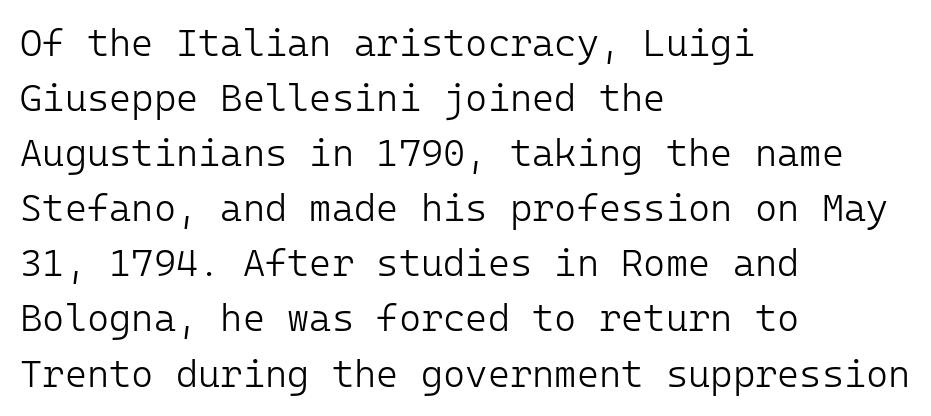
Each stroke keeps to a modest, everyday thickness or less. Type without underlining. Is this a sans? Yes — the strokes have no serifs. Inter-character spacing is left at the font's built-in metrics.
